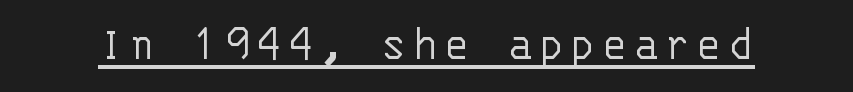
{"serif": "no", "italic": "no", "bold": "no", "weight": "light", "width": "normal", "stroke_contrast": "low", "x_height": "large", "monospaced": "yes", "underline": "yes", "glyph_px": 52}
